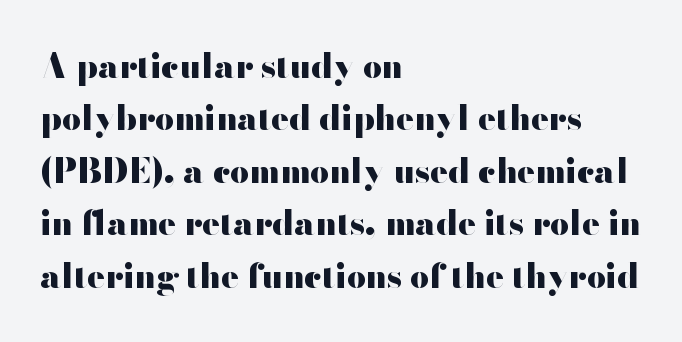
Q: Is the text bold? A: Yes.
Q: Is the text italic (slanted)? A: No, it is upright.
Q: Is the typeface a serif or a sans-serif typeface? A: Sans-serif.
Q: Is the text underlined? A: No.
Q: How is the paragraph aligned? A: Left-aligned.
Q: Is the spacing between letters normal or unusually wide? A: Normal.
Q: Is the spacing between lines tight, normal or loose? A: Normal.
Q: Width (condensed, normal, or wide)? A: Wide.
Q: Stroke contrast? A: High.
Q: x-height? A: Small.
Q: Monospaced? A: No.
